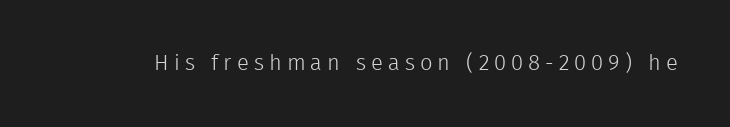
The image shows 22 px text type, upright; set unusually wide letter spacing (+0.23 em), not underlined.
